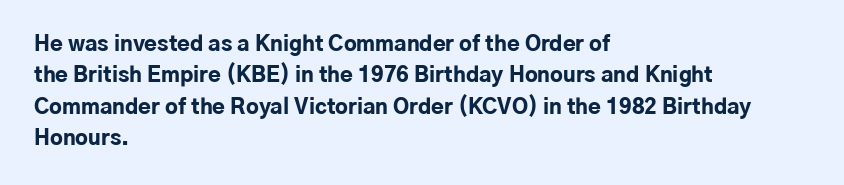
Q: Is the text bold? A: Yes.
Q: Is the text italic (slanted)? A: No, it is upright.
Q: Is the text underlined? A: No.
Q: How is the paragraph aligned? A: Left-aligned.
Q: Is the spacing between letters normal or unusually wide? A: Normal.
Q: Is the spacing between lines tight, normal or loose? A: Normal.
